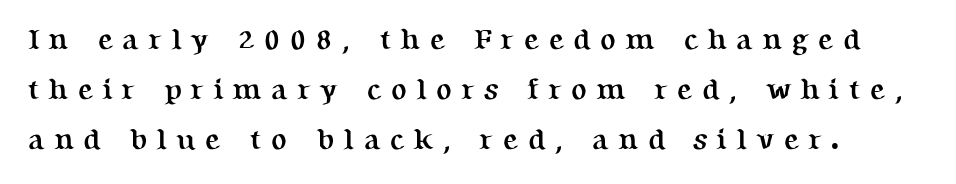
Q: Is the text bold? A: Yes.
Q: Is the text italic (slanted)? A: No, it is upright.
Q: Is the typeface a serif or a sans-serif typeface? A: Serif.
Q: Is the text underlined? A: No.
Q: Is the spacing between letters normal or unusually wide? A: Unusually wide.
Q: Width (condensed, normal, or wide)? A: Normal.
Q: Stroke contrast? A: Medium.
Q: x-height? A: Medium.
Q: Monospaced? A: No.
